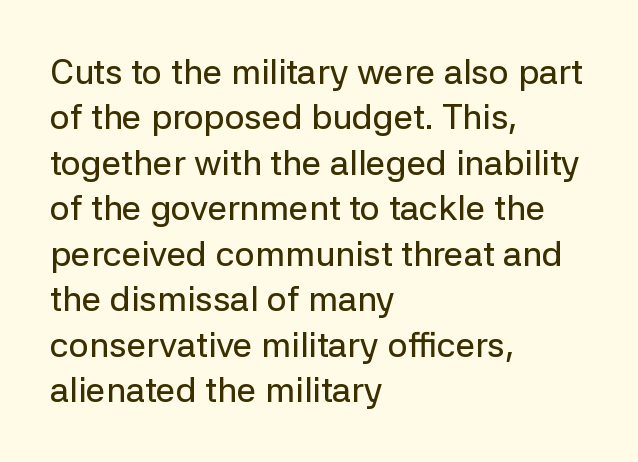
The image shows 35 px sans-serif type, upright; set left-aligned, normal line spacing (1.3x), normal letter spacing, not underlined; low stroke contrast and a medium x-height.
